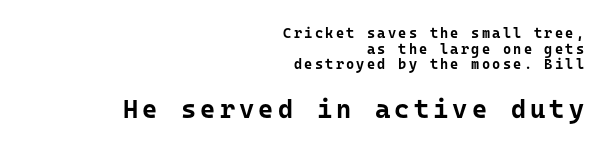
No italicization has been applied; the sample stays upright. The composition opens small and finishes big. Honestly, the rows look squashed on top of each other. This sample is right-justified, so line beginnings fall wherever the words allow.
